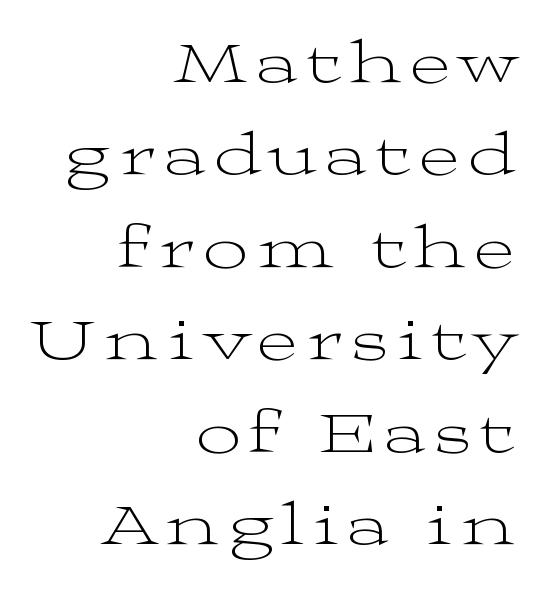
Q: Is the text bold? A: No.
Q: Is the text italic (slanted)? A: No, it is upright.
Q: Is the typeface a serif or a sans-serif typeface? A: Serif.
Q: Is the text underlined? A: No.
Q: How is the paragraph aligned? A: Right-aligned.
Q: Is the spacing between lines tight, normal or loose? A: Normal.
Q: Width (condensed, normal, or wide)? A: Wide.
Q: Stroke contrast? A: Medium.
Q: x-height? A: Medium.
Q: Monospaced? A: No.
